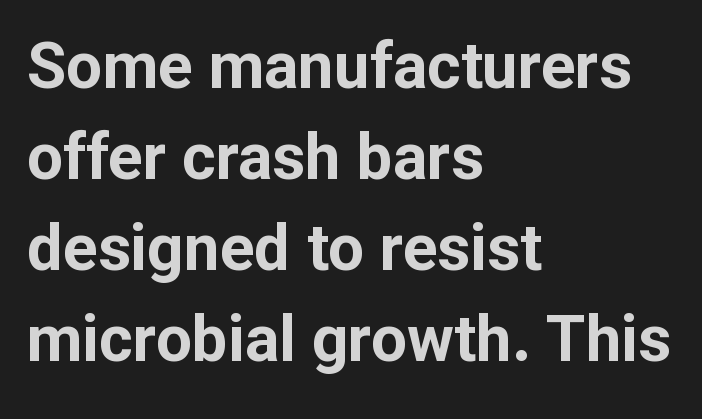
Honestly, there is no underline to notice here at all. The typesetting leans heavy: a genuine bold. Observe the absence of serifs on each vertical stroke in this sample. Words appear dense and cohesive because spacing is normal. Character widths vary here, with narrow letters taking less room than wide ones.
